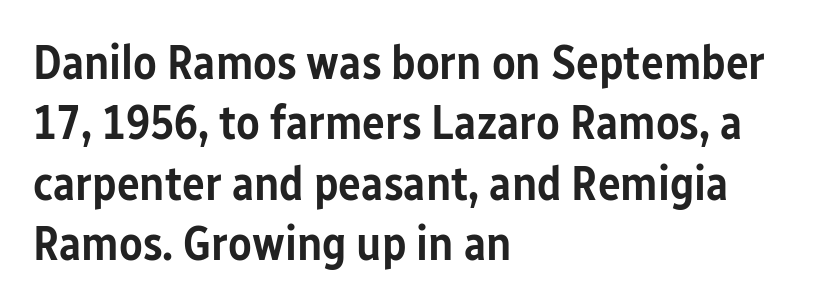
{"serif": "no", "italic": "no", "bold": "semi", "weight": "semibold", "width": "condensed", "stroke_contrast": "low", "x_height": "medium", "monospaced": "no", "underline": "no", "align": "left", "line_spacing": "normal", "line_spacing_ratio": 1.26, "letter_spacing": "normal", "letter_spacing_em": 0.0, "glyph_px": 48}
